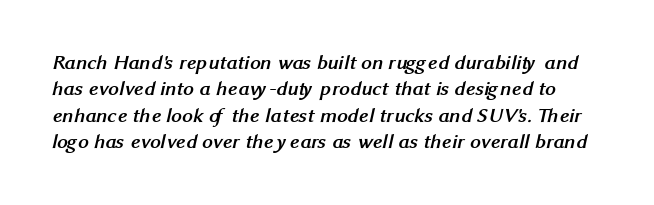
In terms of leading, this rendering sits right in the middle. Anything drawn beneath the words? Only blank space. You could call the tracking neutral — neither tight nor loose. Thick stems and heavy bowls — unmistakably bold.
